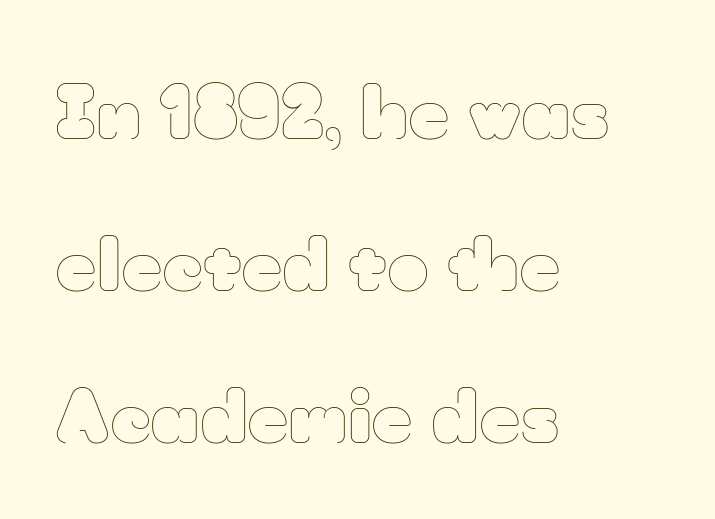
{"italic": "no", "bold": "no", "weight": "thin", "width": "normal", "stroke_contrast": "low", "x_height": "small", "monospaced": "no", "underline": "no", "align": "left", "line_spacing": "loose", "line_spacing_ratio": 2.11, "letter_spacing": "normal", "letter_spacing_em": 0.0, "glyph_px": 72}
